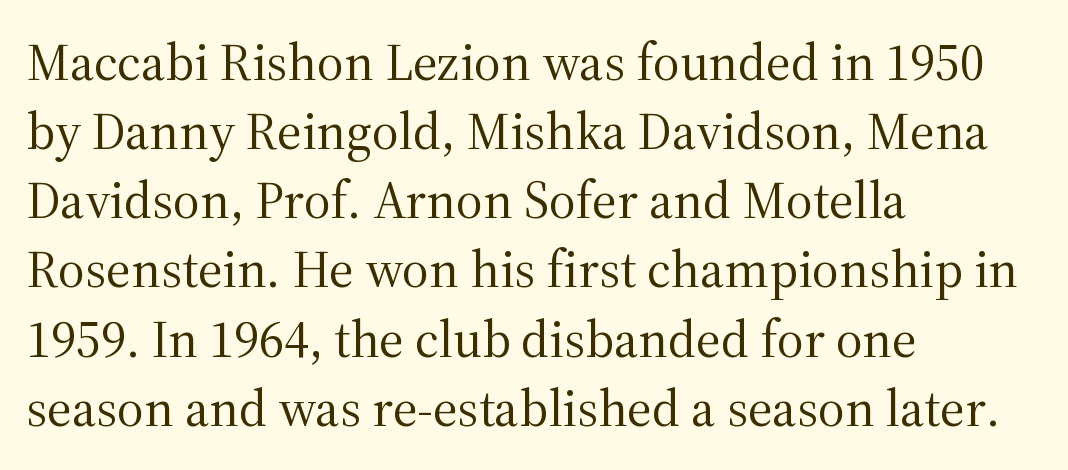
Standard letterfit; no display-style spreading of the glyphs. No italicization has been applied; the sample stays upright. Layout note: lines flush left. Evenly set lines give the paragraph a standard silhouette.
